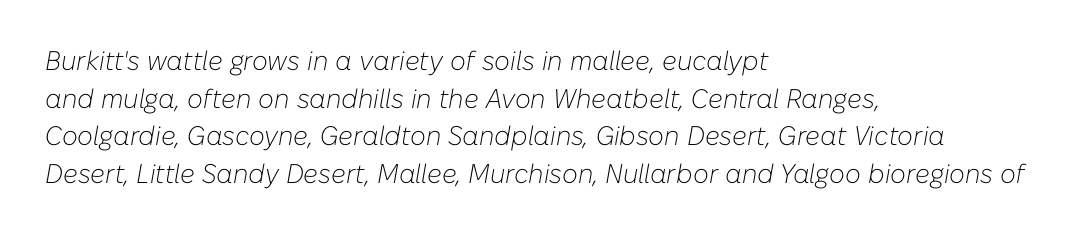
{"italic": "yes", "lean": "right", "slant_degrees": 10, "bold": "no", "underline": "no", "align": "left", "line_spacing": "normal", "line_spacing_ratio": 1.39, "letter_spacing": "normal", "letter_spacing_em": 0.0, "glyph_px": 27}
